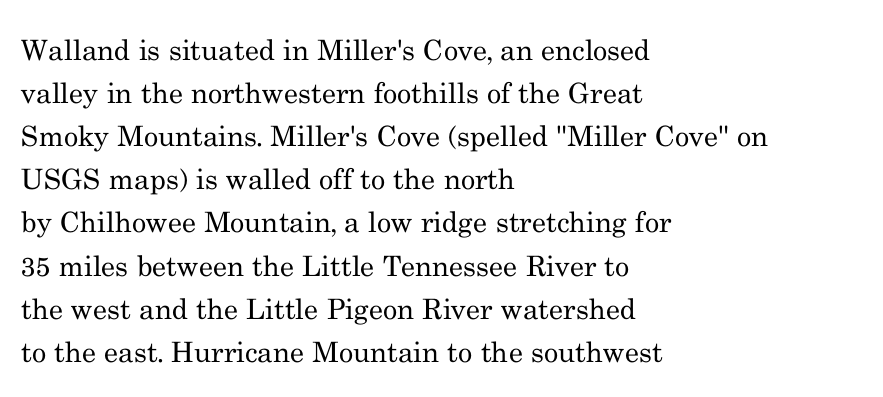
A serif font was chosen for this passage. Think of a printed novel: that variable character pitch is what you see here. Each word holds together tightly as a unit, with standard inter-letter gaps. All the whitespace from short lines collects on the right.
